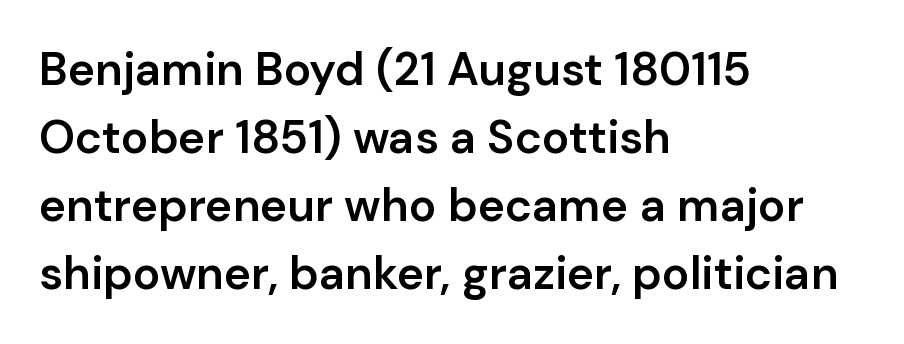
{"serif": "no", "italic": "no", "bold": "semi", "weight": "semibold", "width": "normal", "stroke_contrast": "low", "x_height": "medium", "monospaced": "no", "underline": "no", "align": "left", "line_spacing": "normal", "line_spacing_ratio": 1.48, "letter_spacing": "normal", "letter_spacing_em": 0.0, "glyph_px": 46}
